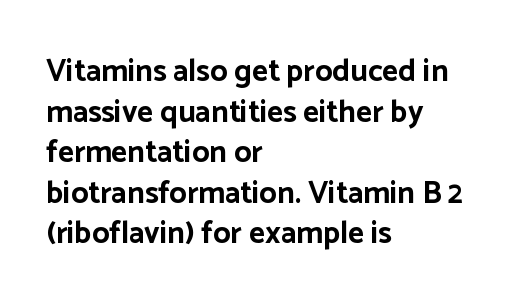
{"serif": "no", "italic": "no", "bold": "yes", "weight": "bold", "width": "normal", "stroke_contrast": "low", "x_height": "medium", "monospaced": "no", "underline": "no", "align": "left", "line_spacing": "normal", "line_spacing_ratio": 1.31, "letter_spacing": "normal", "letter_spacing_em": 0.0, "glyph_px": 31}
